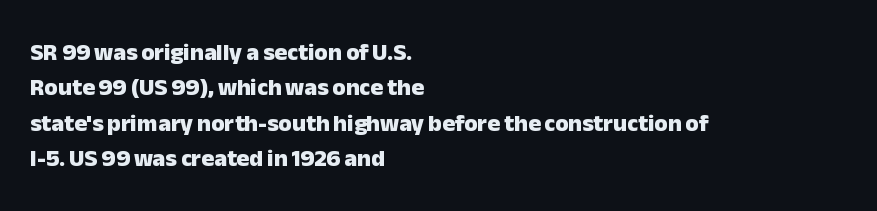
{"italic": "no", "bold": "yes", "underline": "no", "align": "left", "line_spacing": "normal", "line_spacing_ratio": 1.47, "letter_spacing": "normal", "letter_spacing_em": 0.0, "glyph_px": 24}
